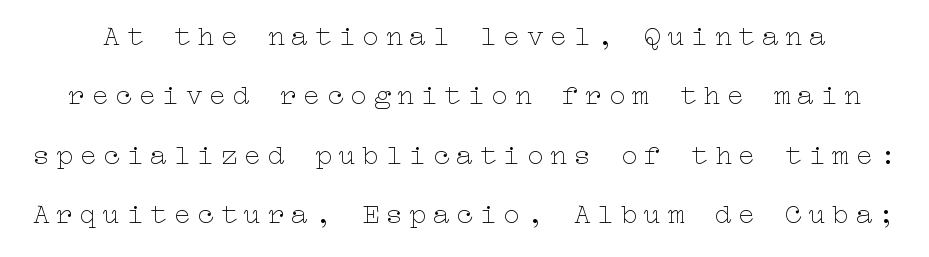
Q: Is the text bold? A: No.
Q: Is the text italic (slanted)? A: No, it is upright.
Q: Is the text underlined? A: No.
Q: Is the spacing between letters normal or unusually wide? A: Unusually wide.
Q: Is the spacing between lines tight, normal or loose? A: Loose.
Q: Width (condensed, normal, or wide)? A: Wide.
Q: Stroke contrast? A: Low.
Q: x-height? A: Medium.
